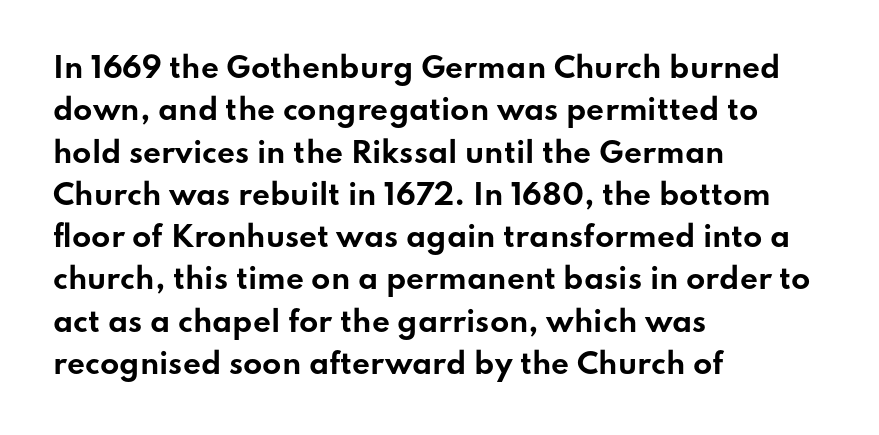
The image shows 28 px bold, wide sans-serif type, upright; set left-aligned, normal line spacing (1.51x), normal letter spacing, not underlined; low stroke contrast and a small x-height.
